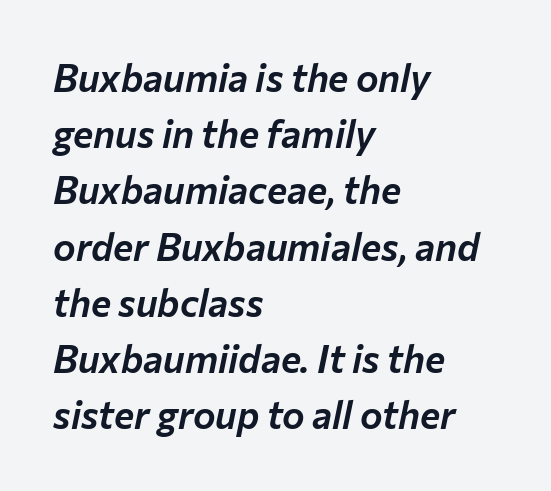
The image shows 38 px text type, italic (leaning right); set left-aligned, normal line spacing (1.48x), normal letter spacing, not underlined; low stroke contrast and a medium x-height.
